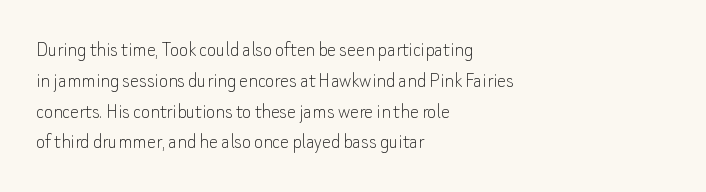
Summary of vertical rhythm: regular, with standard interline spacing. Short note: letters normally spaced. The font's upright variant was chosen for this text. Casual observation: everything's shoved over to the left.
